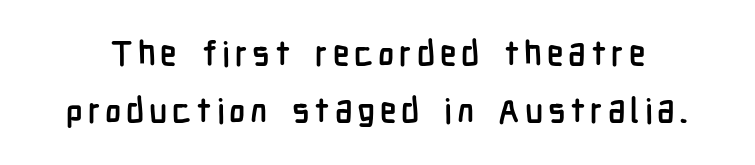
The image shows 34 px semibold, condensed sans-serif type, upright; set normal line spacing (1.69x), not underlined; low stroke contrast and a medium x-height.
